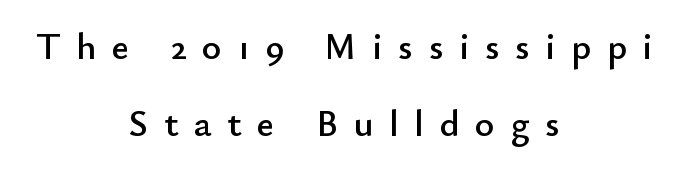
The image shows 37 px sans-serif type, upright; set centered, loose line spacing (2.08x), unusually wide letter spacing (+0.43 em), not underlined; low stroke contrast and a small x-height.
